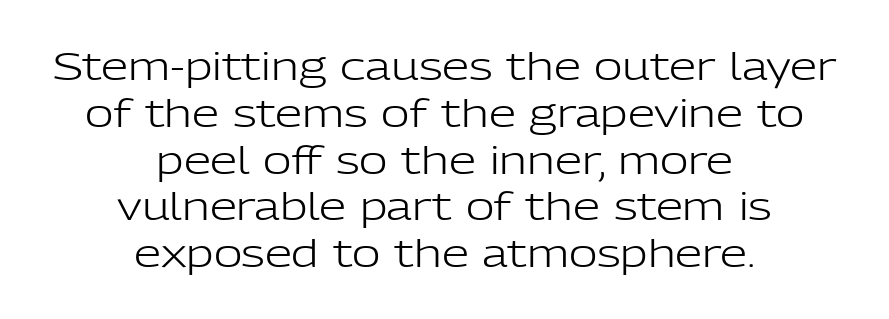
The image shows 39 px light sans-serif type, upright; set centered, line spacing 1.2x, normal letter spacing, not underlined; low stroke contrast and a medium x-height.
